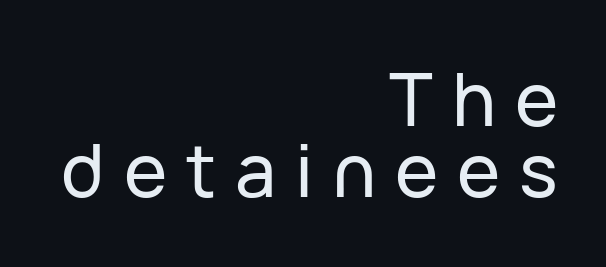
Q: Is the text italic (slanted)? A: No, it is upright.
Q: Is the typeface a serif or a sans-serif typeface? A: Sans-serif.
Q: Is the text underlined? A: No.
Q: How is the paragraph aligned? A: Right-aligned.
Q: Is the spacing between letters normal or unusually wide? A: Unusually wide.
Q: Is the spacing between lines tight, normal or loose? A: Tight.
Q: Width (condensed, normal, or wide)? A: Normal.
Q: Stroke contrast? A: Low.
Q: x-height? A: Medium.
Q: Monospaced? A: No.
